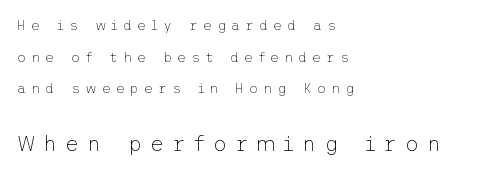
The image shows 22 px text type, upright; set left-aligned, loose line spacing (2.26x), unusually wide letter spacing (+0.35 em), not underlined; the second (bottom) block is 1.57x larger.
